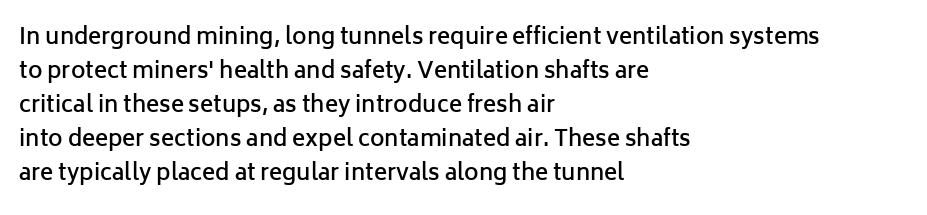
{"italic": "no", "bold": "semi", "underline": "no", "align": "left", "line_spacing": "normal", "line_spacing_ratio": 1.55, "letter_spacing": "normal", "letter_spacing_em": 0.0, "glyph_px": 22}
